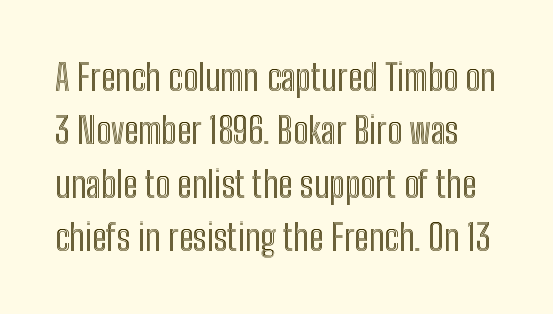
{"italic": "no", "width": "condensed", "x_height": "medium", "monospaced": "no", "underline": "no", "line_spacing": "normal", "line_spacing_ratio": 1.48, "letter_spacing": "normal", "letter_spacing_em": 0.0, "glyph_px": 36}
